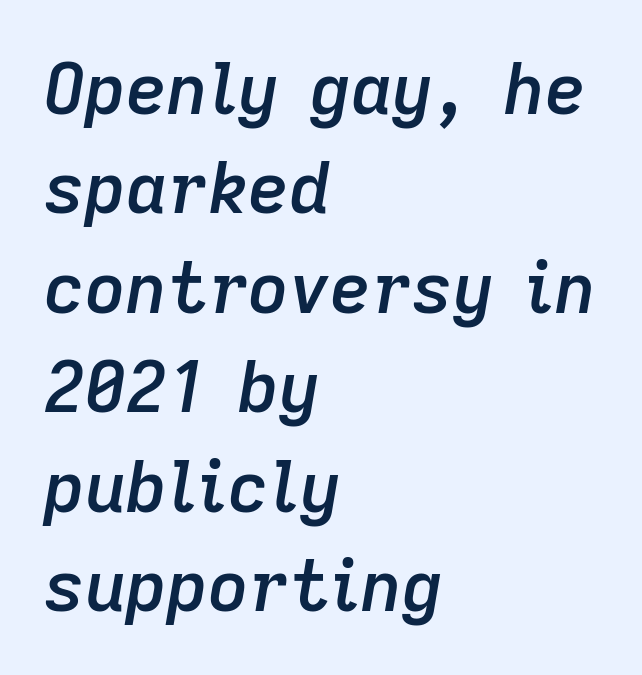
Set as a demibold, roughly 600 on the weight scale. Plain, unruled lines of type. In terms of letterspacing, this is plain default setting. Typeset ragged right — the left edge is the straight one.
